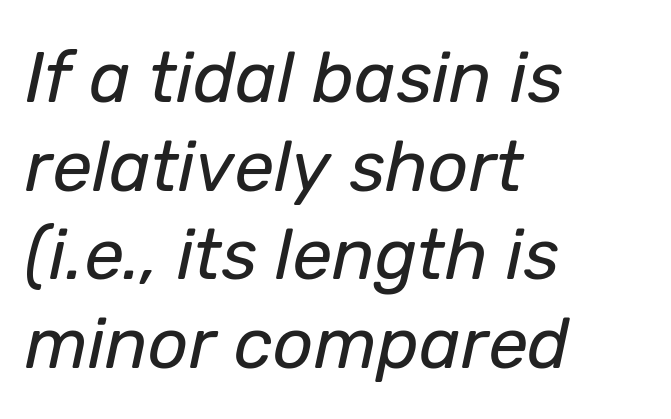
Is this a heavy cut? Hardly; it is regular or lighter. Every row of glyphs begins at an identical x-position on the left. The glyphs look as if they've been sheared to an angle. Compared with typical body copy, the letter spacing here is the same. Beneath every word, the page is bare.
